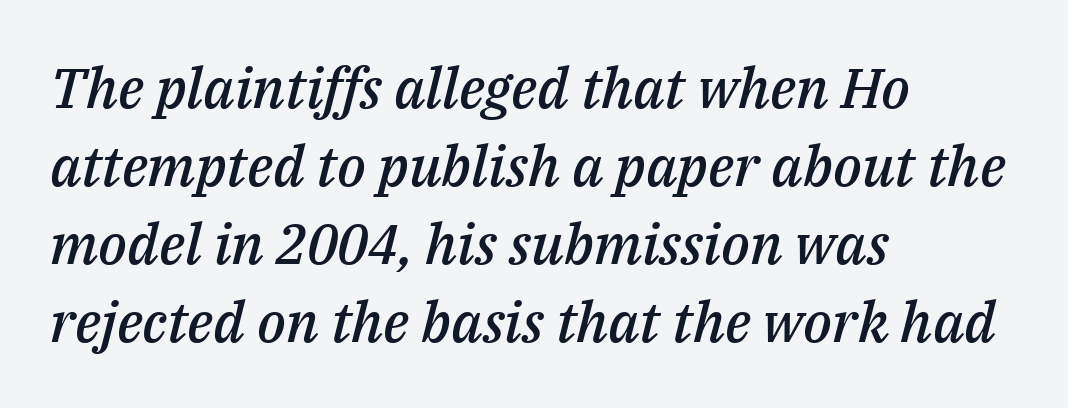
Q: Is the text bold? A: Semi-bold.
Q: Is the text italic (slanted)? A: Yes, it leans right by about 14 degrees.
Q: Is the text underlined? A: No.
Q: How is the paragraph aligned? A: Left-aligned.
Q: Is the spacing between letters normal or unusually wide? A: Normal.
Q: Is the spacing between lines tight, normal or loose? A: Normal.
Q: Width (condensed, normal, or wide)? A: Normal.
Q: Stroke contrast? A: Medium.
Q: x-height? A: Medium.
Q: Monospaced? A: No.
